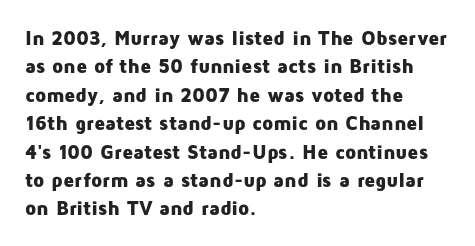
Q: Is the text bold? A: Yes.
Q: Is the text italic (slanted)? A: No, it is upright.
Q: Is the text underlined? A: No.
Q: How is the paragraph aligned? A: Left-aligned.
Q: Is the spacing between letters normal or unusually wide? A: Normal.
Q: Is the spacing between lines tight, normal or loose? A: Normal.
